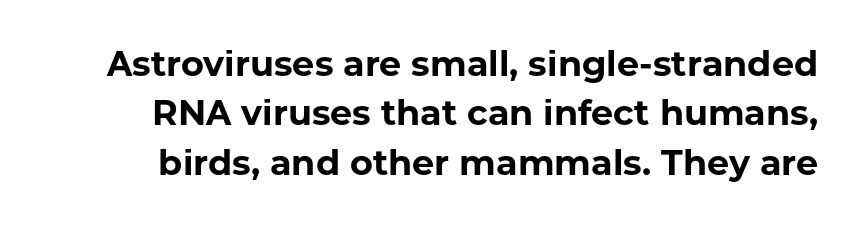
{"serif": "no", "italic": "no", "bold": "yes", "weight": "bold", "width": "normal", "stroke_contrast": "low", "x_height": "medium", "monospaced": "no", "underline": "no", "line_spacing": "normal", "line_spacing_ratio": 1.41, "letter_spacing": "normal", "letter_spacing_em": 0.0, "glyph_px": 35}
